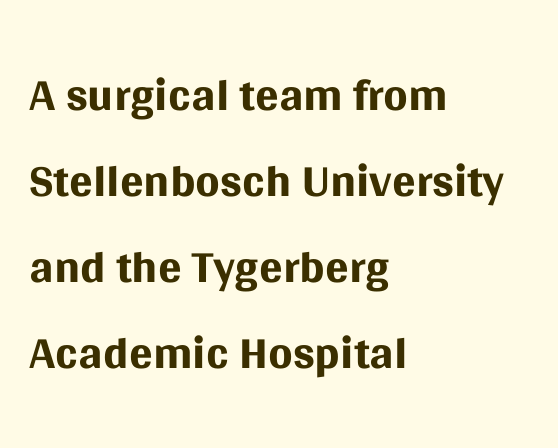
The image shows 70 px regular-weight sans-serif type, upright; set left-aligned, line spacing 1.23x, normal letter spacing, not underlined; medium stroke contrast and a large x-height.
